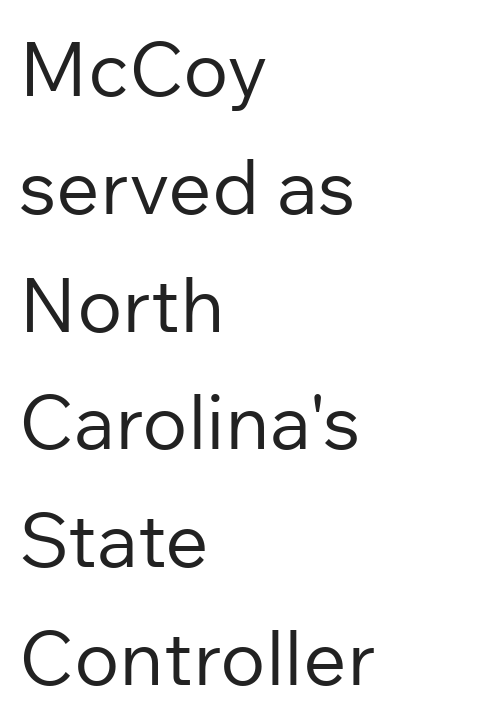
{"serif": "no", "italic": "no", "bold": "no", "weight": "regular", "width": "normal", "stroke_contrast": "low", "x_height": "medium", "monospaced": "no", "underline": "no", "align": "left", "line_spacing": "normal", "line_spacing_ratio": 1.55, "letter_spacing": "normal", "letter_spacing_em": 0.0, "glyph_px": 76}
